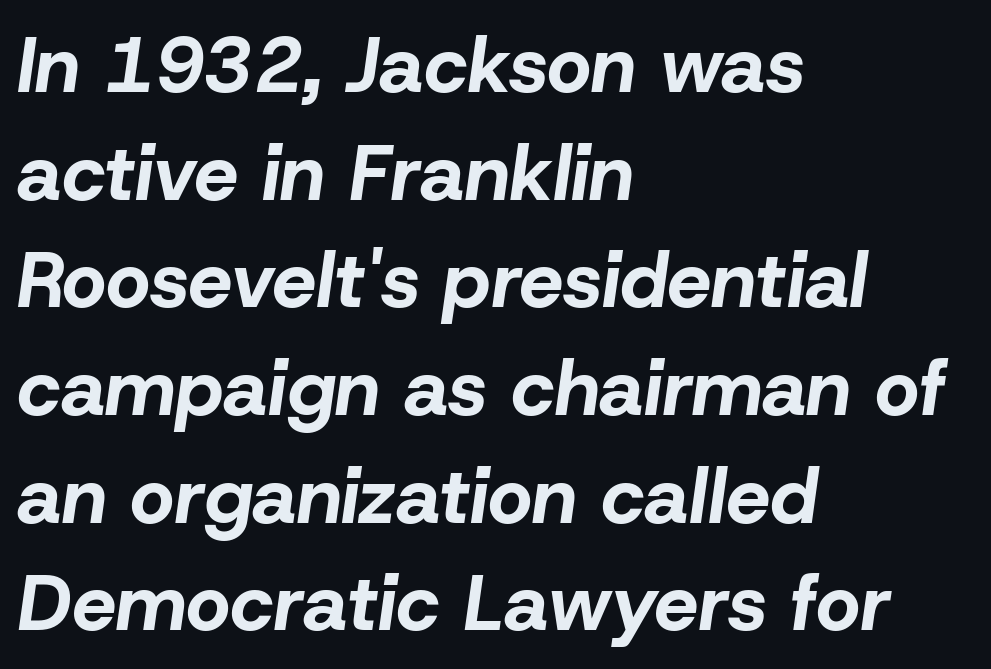
The image shows 78 px bold type, italic (leaning right); set left-aligned, normal line spacing (1.38x), normal letter spacing, not underlined; low stroke contrast and a medium x-height.
